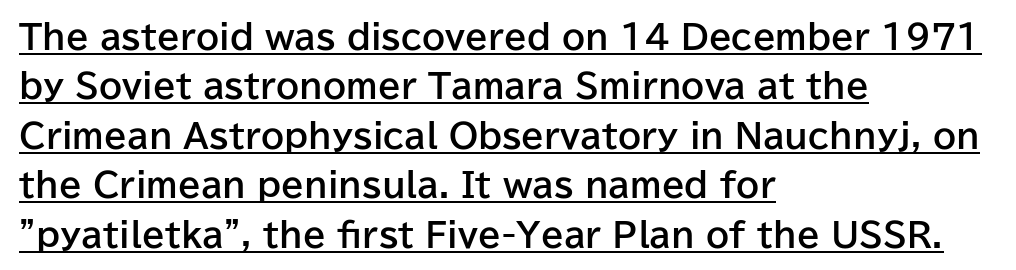
Q: Is the text bold? A: Yes.
Q: Is the text italic (slanted)? A: No, it is upright.
Q: Is the typeface a serif or a sans-serif typeface? A: Sans-serif.
Q: Is the text underlined? A: Yes.
Q: How is the paragraph aligned? A: Left-aligned.
Q: Is the spacing between letters normal or unusually wide? A: Normal.
Q: Is the spacing between lines tight, normal or loose? A: Normal.
Q: Width (condensed, normal, or wide)? A: Normal.
Q: Stroke contrast? A: Low.
Q: x-height? A: Medium.
Q: Monospaced? A: No.
